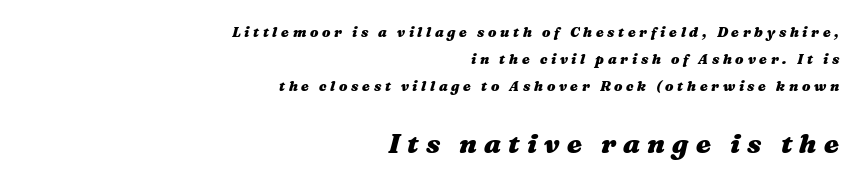
{"italic": "yes", "lean": "right", "slant_degrees": 16, "bold": "yes", "underline": "no", "align": "right", "line_spacing": "loose", "line_spacing_ratio": 1.93, "letter_spacing": "wide", "letter_spacing_em": 0.26, "larger_block": "second", "size_ratio": 1.93, "glyph_px": 27}
